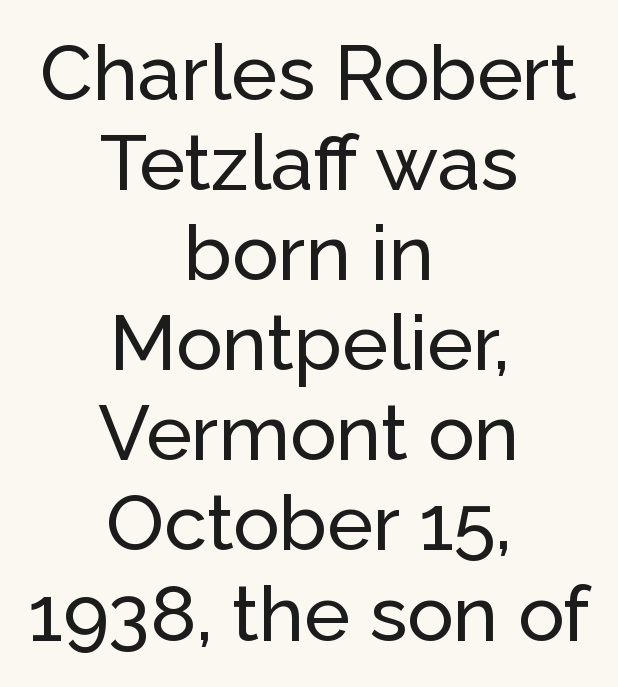
Q: Is the text italic (slanted)? A: No, it is upright.
Q: Is the typeface a serif or a sans-serif typeface? A: Sans-serif.
Q: Is the text underlined? A: No.
Q: How is the paragraph aligned? A: Centered.
Q: Is the spacing between letters normal or unusually wide? A: Normal.
Q: Width (condensed, normal, or wide)? A: Normal.
Q: Stroke contrast? A: Low.
Q: x-height? A: Medium.
Q: Monospaced? A: No.
